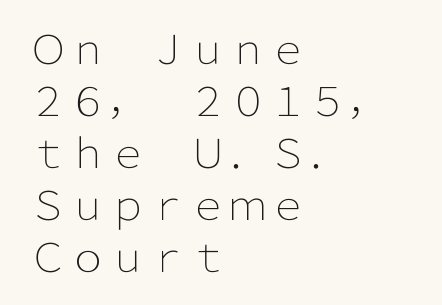
Each word holds together tightly as a unit, with standard inter-letter gaps. You can tell it's not italic because the verticals are truly vertical. Has an underline been added? It has not. Vertically, the passage feels balanced, rows spaced as you'd expect.
